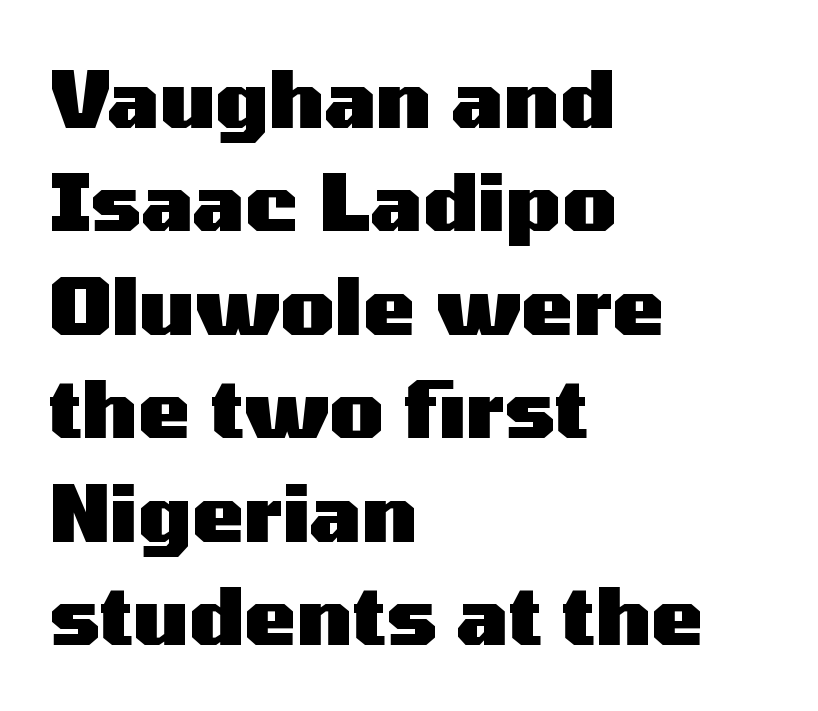
The image shows 79 px heavy, wide sans-serif type, upright; set left-aligned, normal line spacing (1.31x), normal letter spacing, not underlined; medium stroke contrast and a medium x-height.
